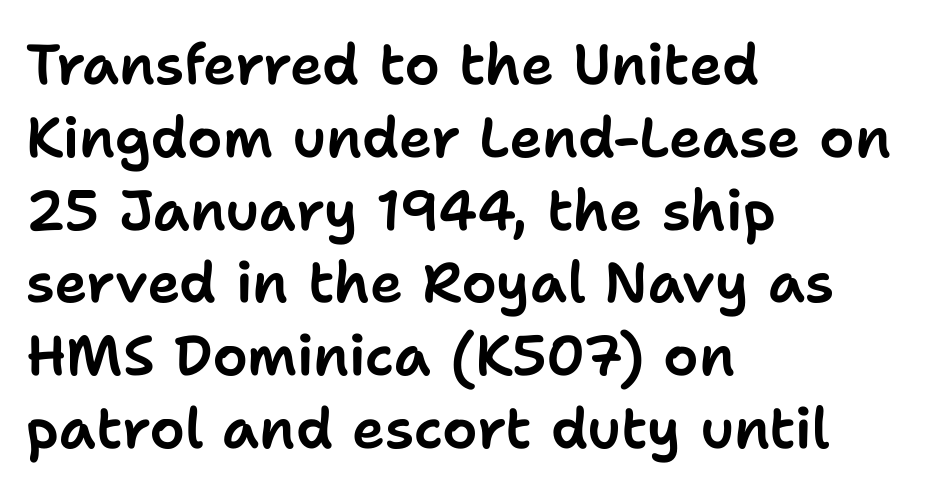
Q: Is the text italic (slanted)? A: No, it is upright.
Q: Is the typeface a serif or a sans-serif typeface? A: Sans-serif.
Q: Is the text underlined? A: No.
Q: How is the paragraph aligned? A: Left-aligned.
Q: Is the spacing between letters normal or unusually wide? A: Normal.
Q: Is the spacing between lines tight, normal or loose? A: Normal.
Q: Width (condensed, normal, or wide)? A: Normal.
Q: Stroke contrast? A: Low.
Q: x-height? A: Medium.
Q: Monospaced? A: No.
